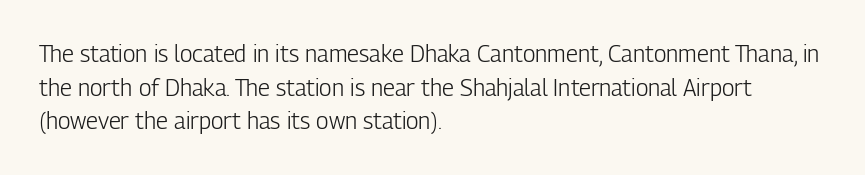
Q: Is the text bold? A: No.
Q: Is the text italic (slanted)? A: No, it is upright.
Q: Is the text underlined? A: No.
Q: How is the paragraph aligned? A: Left-aligned.
Q: Is the spacing between letters normal or unusually wide? A: Normal.
Q: Is the spacing between lines tight, normal or loose? A: Normal.
